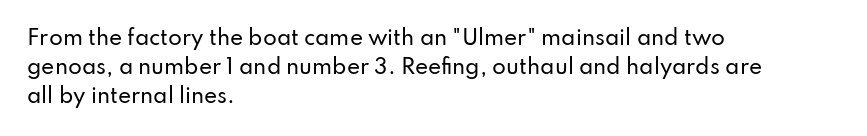
The image shows 20 px text type, upright; set left-aligned, normal line spacing (1.44x), normal letter spacing, not underlined.
